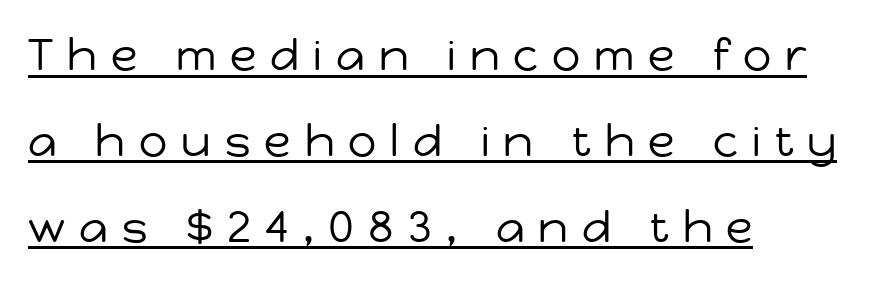
Students, note that the glyphs here are deliberately spaced far apart. Compared with undecorated copy, this sample adds a rule below the words. The letters advance in unequal steps, a hallmark of proportional type. The leading is generous, giving the passage an open texture.
